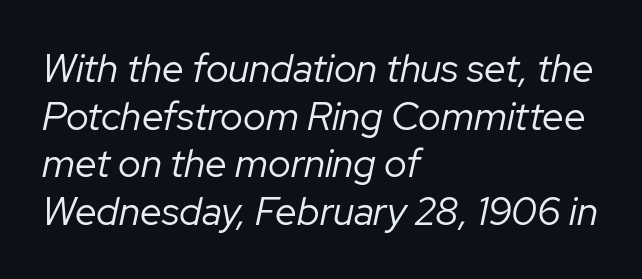
The image shows 39 px regular-weight type, italic (leaning right); set left-aligned, line spacing 1.22x, normal letter spacing, not underlined; low stroke contrast and a medium x-height.
